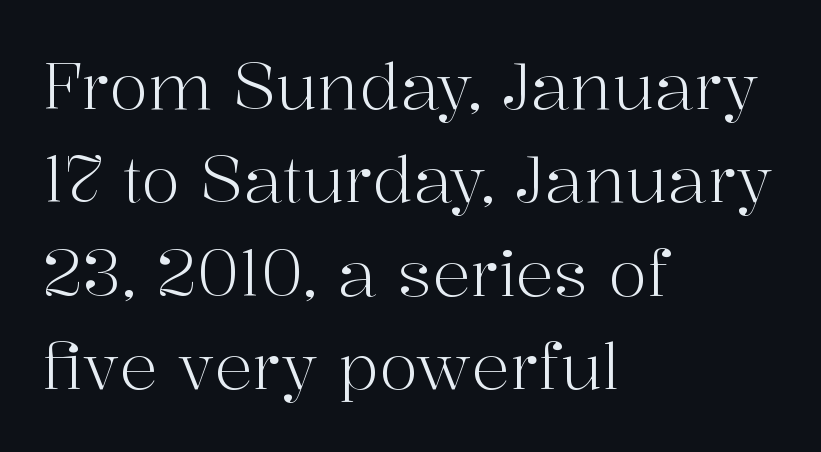
{"serif": "yes", "italic": "no", "bold": "no", "weight": "light", "width": "normal", "stroke_contrast": "high", "x_height": "medium", "monospaced": "no", "underline": "no", "align": "left", "line_spacing": "normal", "line_spacing_ratio": 1.46, "letter_spacing": "normal", "letter_spacing_em": 0.0, "glyph_px": 64}
